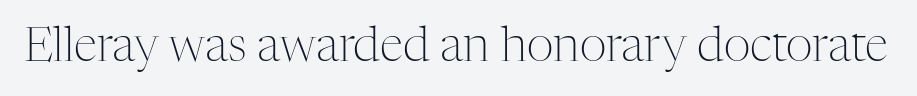
Q: Is the text bold? A: No.
Q: Is the text italic (slanted)? A: No, it is upright.
Q: Is the typeface a serif or a sans-serif typeface? A: Serif.
Q: Is the text underlined? A: No.
Q: Is the spacing between letters normal or unusually wide? A: Normal.
Q: Width (condensed, normal, or wide)? A: Normal.
Q: Stroke contrast? A: Medium.
Q: x-height? A: Medium.
Q: Monospaced? A: No.
